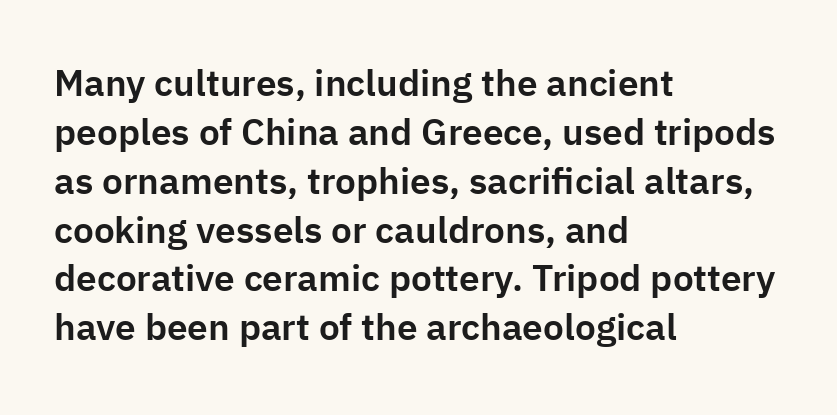
{"serif": "no", "italic": "no", "width": "normal", "stroke_contrast": "low", "x_height": "medium", "monospaced": "no", "underline": "no", "align": "left", "line_spacing": "normal", "line_spacing_ratio": 1.32, "letter_spacing": "normal", "letter_spacing_em": 0.0, "glyph_px": 37}
